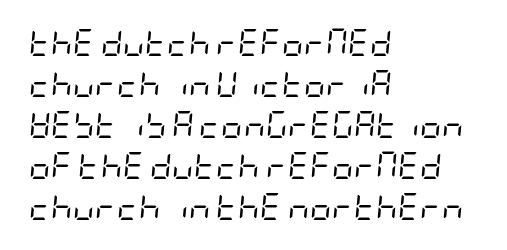
The compositor pushed each line to the left boundary. There's an unmistakable incline to the writing here. The block of text has a typical density, with ordinary space between rows. No heavy texture on the line: the type isn't bold.
